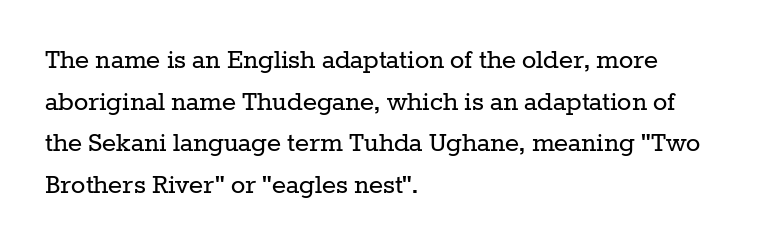
{"serif": "yes", "italic": "no", "bold": "no", "weight": "regular", "width": "normal", "stroke_contrast": "low", "x_height": "medium", "monospaced": "no", "underline": "no", "align": "left", "line_spacing": "normal", "line_spacing_ratio": 1.39, "letter_spacing": "normal", "letter_spacing_em": 0.0, "glyph_px": 30}
